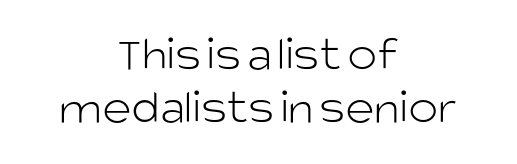
Glyph-to-glyph distance matches everyday printed text. Each line is balanced around a shared central axis. The weight tops out at a normal text grade. Letterform terminals end flat and unadorned throughout the passage.
